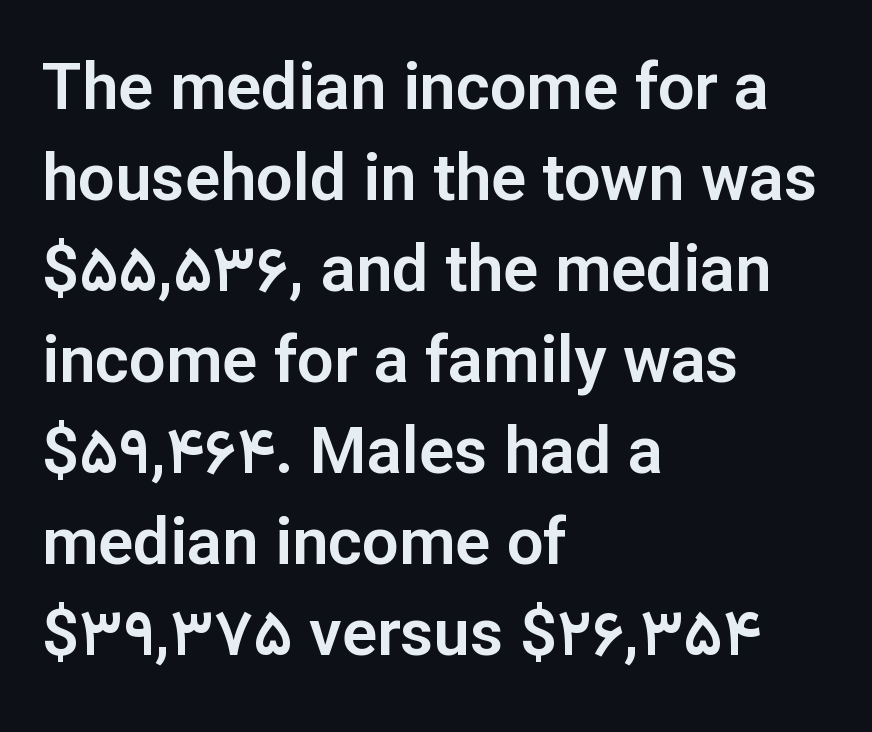
Spacing verdict: proportional, widths tailored to each character. You can tell it's not italic because the verticals are truly vertical. The passage is arranged the way most books set body copy — flush left. The characters display no serif detailing; their extremities are plain. A typesetter would call this zero additional tracking. Only glyphs here, with clear space below each row.
